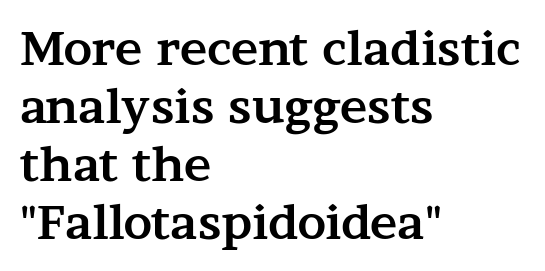
In terms of letterform style, serifs are clearly present. One glance says typical: line gaps are just what's usual. The space beneath each line is pristine and unruled. Compared with typical body copy, the letter spacing here is the same. Plenty of ink on the page — the face is bold.
